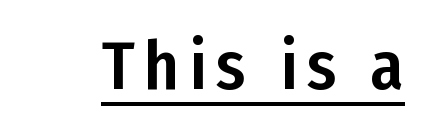
The rendering uses the underline text-decoration. In terms of letterform style, serifs are entirely absent. Posture: vertical. Is this a fixed-width face? No — the glyphs have proportional, varying widths.
